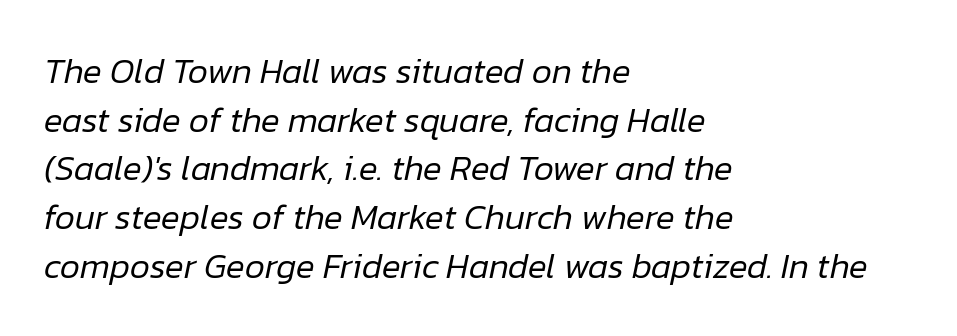
The image shows 35 px regular-weight type, italic (leaning right); set left-aligned, normal line spacing (1.39x), normal letter spacing, not underlined; low stroke contrast and a medium x-height.
